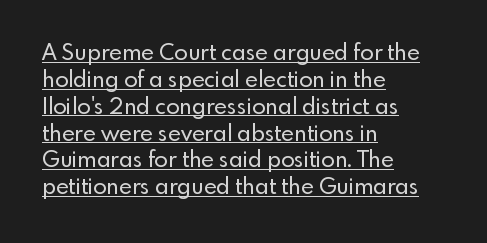
Honestly, the underline is the first thing you notice here. Glyph-to-glyph distance matches everyday printed text. The lines in this sample share a left origin and differ only in where they stop. Unlike italic type, these characters show no tilt at all.
